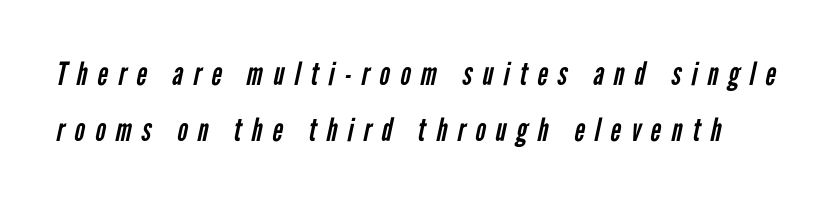
{"serif": "no", "bold": "no", "weight": "regular", "width": "condensed", "stroke_contrast": "low", "x_height": "medium", "monospaced": "no", "underline": "no", "line_spacing_ratio": 1.75, "letter_spacing": "wide", "letter_spacing_em": 0.32, "glyph_px": 32}
